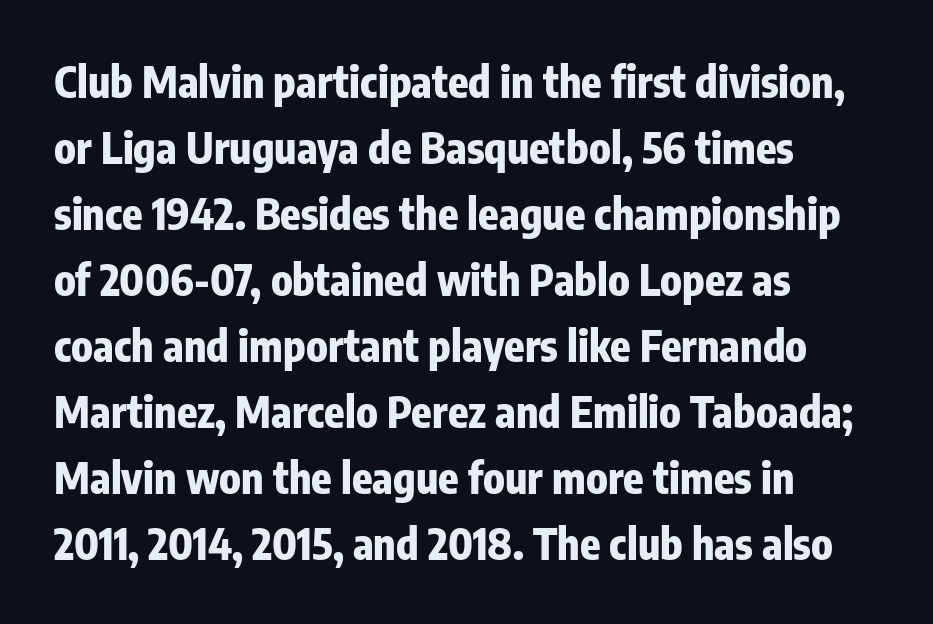
The leading is moderate, giving the passage an even texture. Caption: standard tracking, unaltered. Rendered with straight, roman letterforms. This rendering features lettering with no underline. The passage shown is typed in a proportional face where columns would drift. The letters are bold, with thick, heavy strokes.
